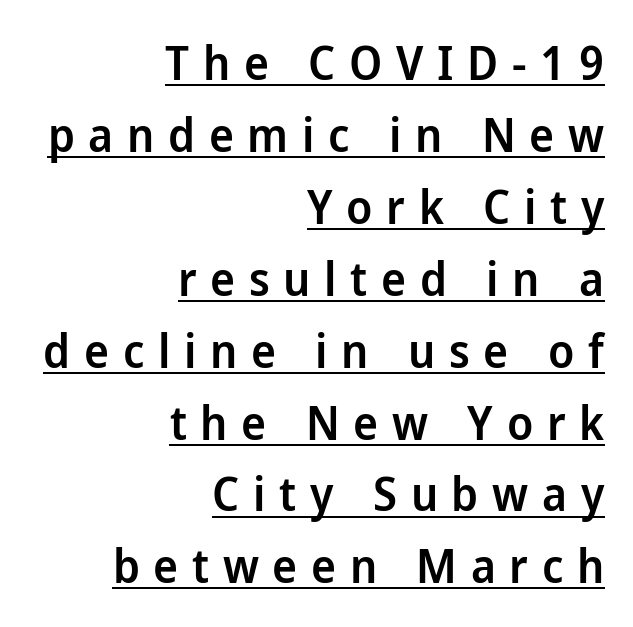
The image shows 47 px semibold sans-serif type, upright; set right-aligned, normal line spacing (1.53x), unusually wide letter spacing (+0.29 em), underlined; low stroke contrast and a medium x-height.
